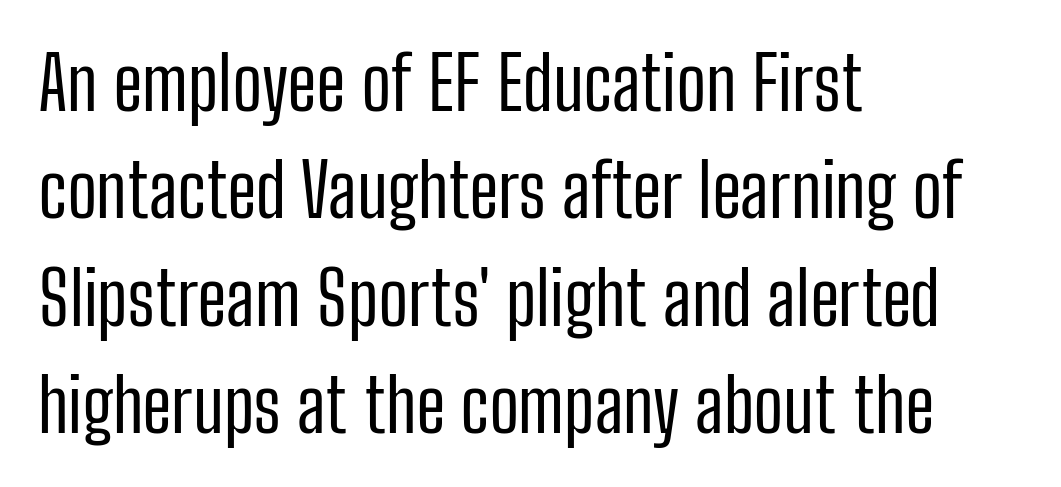
Q: Is the text bold? A: No.
Q: Is the text italic (slanted)? A: No, it is upright.
Q: Is the typeface a serif or a sans-serif typeface? A: Sans-serif.
Q: Is the text underlined? A: No.
Q: How is the paragraph aligned? A: Left-aligned.
Q: Is the spacing between letters normal or unusually wide? A: Normal.
Q: Is the spacing between lines tight, normal or loose? A: Normal.
Q: Width (condensed, normal, or wide)? A: Condensed.
Q: Stroke contrast? A: Low.
Q: x-height? A: Medium.
Q: Monospaced? A: No.
